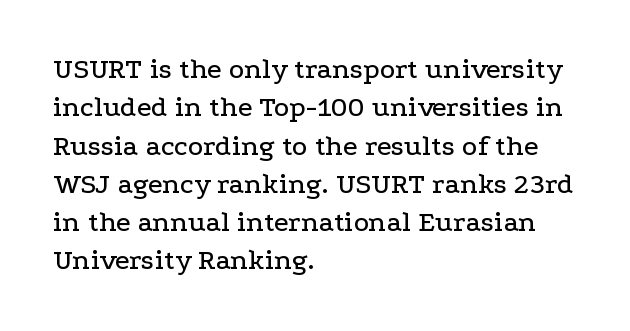
{"serif": "yes", "italic": "no", "width": "wide", "stroke_contrast": "low", "x_height": "medium", "monospaced": "no", "underline": "no", "align": "left", "line_spacing": "normal", "line_spacing_ratio": 1.32, "letter_spacing": "normal", "letter_spacing_em": 0.0, "glyph_px": 29}
